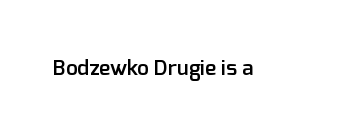
Q: Is the text bold? A: Semi-bold.
Q: Is the text italic (slanted)? A: No, it is upright.
Q: Is the text underlined? A: No.
Q: Is the spacing between letters normal or unusually wide? A: Normal.
